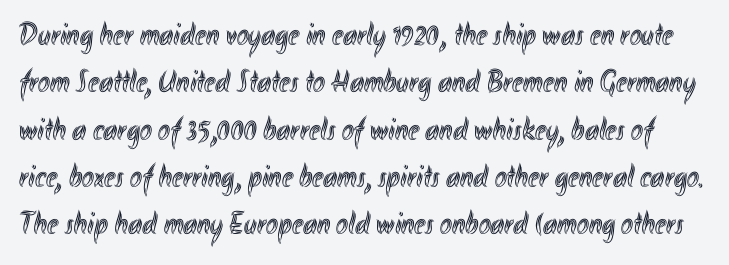
The string is rendered with underlining switched off. Here the glyphs are tracked normally, forming tight word shapes. Is this a fixed-width face? No — the glyphs have proportional, varying widths. The line-height multiplier appears to be the usual default.
